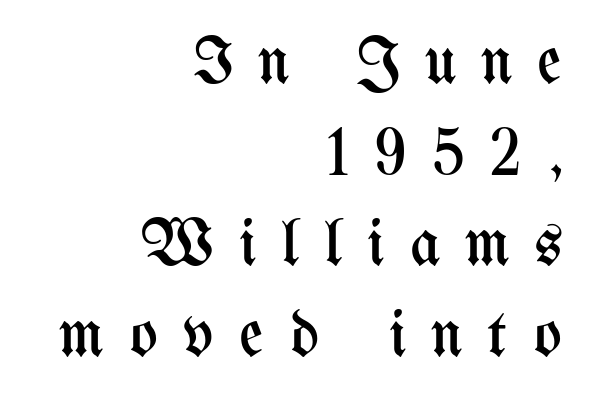
Q: Is the text bold? A: No.
Q: Is the text italic (slanted)? A: No, it is upright.
Q: Is the text underlined? A: No.
Q: How is the paragraph aligned? A: Right-aligned.
Q: Is the spacing between letters normal or unusually wide? A: Unusually wide.
Q: Is the spacing between lines tight, normal or loose? A: Normal.
Q: Width (condensed, normal, or wide)? A: Condensed.
Q: Stroke contrast? A: Medium.
Q: x-height? A: Medium.
Q: Monospaced? A: No.
